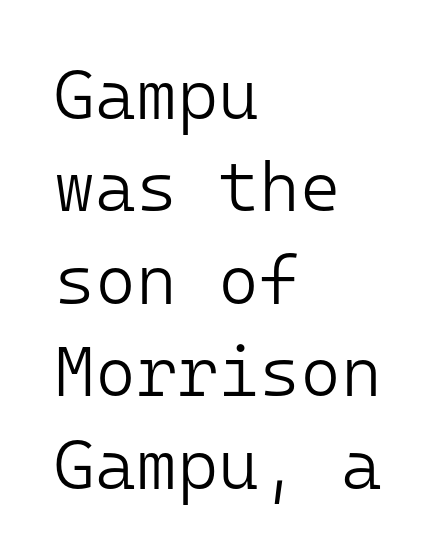
Spacing between characters is what you'd get straight out of the box. One-word summary of the alignment: left. Think of a typewriter: that constant character pitch is what you see here. The lettering stays uniformly vertical, giving the passage a roman look. Vertical stems look standard width or narrower in stroke. Has an underline been added? It has not.
